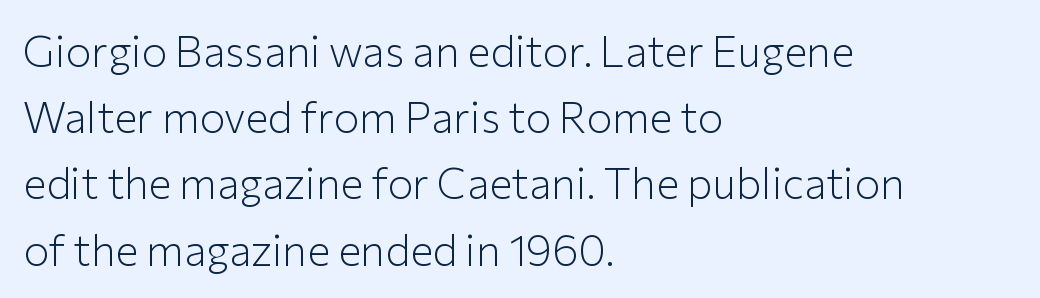
Nope, no serifs anywhere on these letters. The face used here is proportionally spaced, like ordinary book or web type. The block of text has a typical density, with ordinary space between rows. Weight: regular or lighter.
